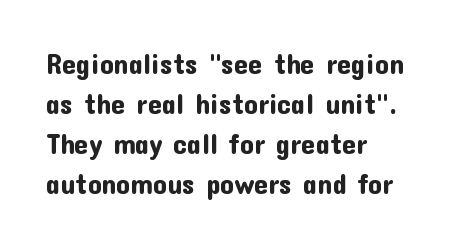
The image shows 28 px sans-serif type, upright; set left-aligned, normal line spacing (1.43x), normal letter spacing, not underlined; low stroke contrast and a medium x-height.
